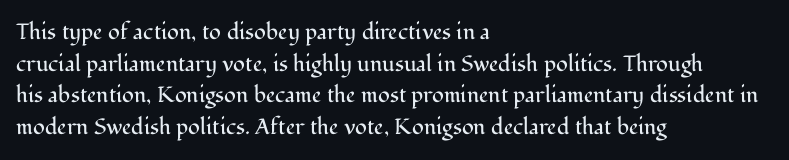
Q: Is the text bold? A: No.
Q: Is the text italic (slanted)? A: No, it is upright.
Q: Is the text underlined? A: No.
Q: How is the paragraph aligned? A: Left-aligned.
Q: Is the spacing between letters normal or unusually wide? A: Normal.
Q: Is the spacing between lines tight, normal or loose? A: Normal.
